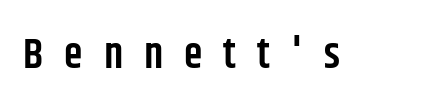
{"serif": "no", "italic": "no", "bold": "semi", "weight": "semibold", "width": "condensed", "stroke_contrast": "low", "x_height": "large", "monospaced": "no", "underline": "no", "letter_spacing": "wide", "letter_spacing_em": 0.5, "glyph_px": 42}
